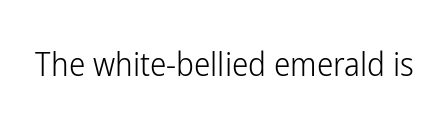
The image shows 33 px light, condensed sans-serif type, upright; set normal letter spacing, not underlined; low stroke contrast and a medium x-height.
